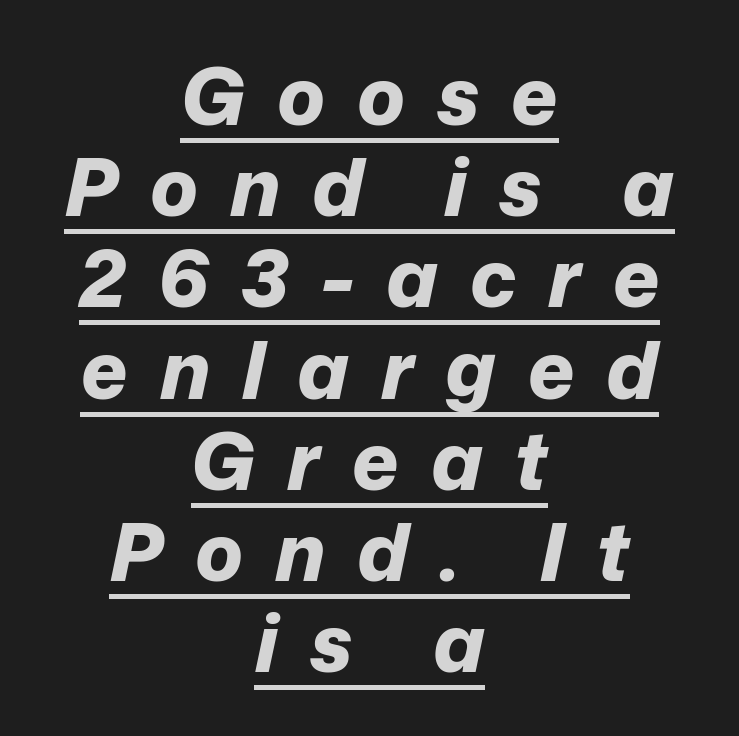
Leading: reduced. These lines are centered, leaving both edges ragged. If you drew a line through each stem, it would be angled. Each word looks stretched out because of the extra space between its letters. The glyphs have the mass of a bold cut. Students, observe the line beneath the letters — that is underlining.
